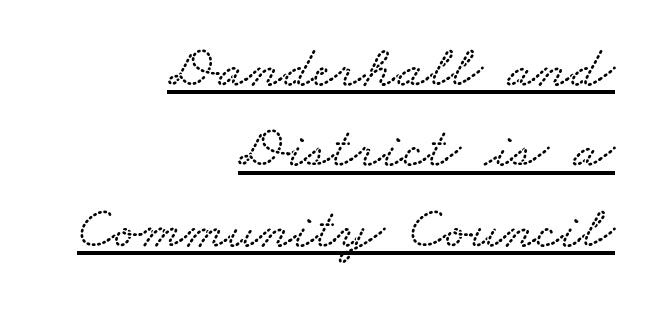
Q: Is the text underlined? A: Yes.
Q: How is the paragraph aligned? A: Right-aligned.
Q: Is the spacing between letters normal or unusually wide? A: Normal.
Q: Is the spacing between lines tight, normal or loose? A: Normal.
Q: Width (condensed, normal, or wide)? A: Wide.
Q: Stroke contrast? A: Low.
Q: x-height? A: Small.
Q: Monospaced? A: No.
